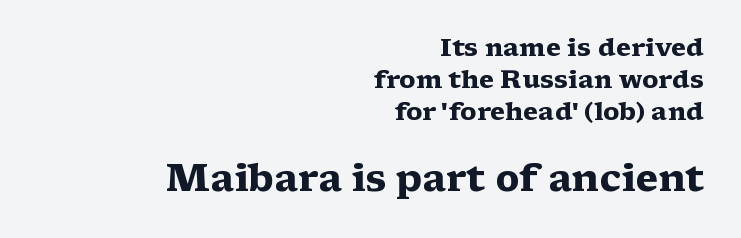
{"serif": "yes", "italic": "no", "bold": "yes", "weight": "heavy", "width": "wide", "stroke_contrast": "medium", "x_height": "medium", "monospaced": "no", "underline": "no", "align": "right", "line_spacing": "normal", "line_spacing_ratio": 1.28, "letter_spacing": "normal", "letter_spacing_em": 0.0, "larger_block": "second", "size_ratio": 1.48, "glyph_px": 37}
